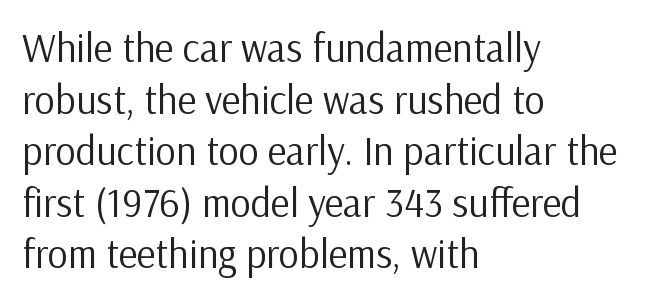
Type style note: lacks serifs. Regular leading. Upright lettering throughout. Which margin do the lines hug? The left one — the right edge is uneven.
